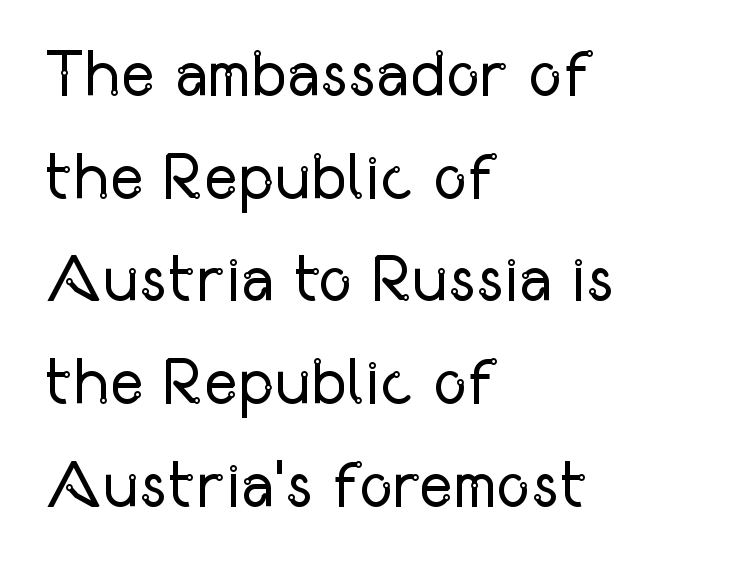
Q: Is the text bold? A: No.
Q: Is the text italic (slanted)? A: No, it is upright.
Q: Is the typeface a serif or a sans-serif typeface? A: Sans-serif.
Q: Is the text underlined? A: No.
Q: How is the paragraph aligned? A: Left-aligned.
Q: Is the spacing between letters normal or unusually wide? A: Normal.
Q: Is the spacing between lines tight, normal or loose? A: Normal.
Q: Width (condensed, normal, or wide)? A: Condensed.
Q: Stroke contrast? A: Low.
Q: x-height? A: Medium.
Q: Monospaced? A: No.
